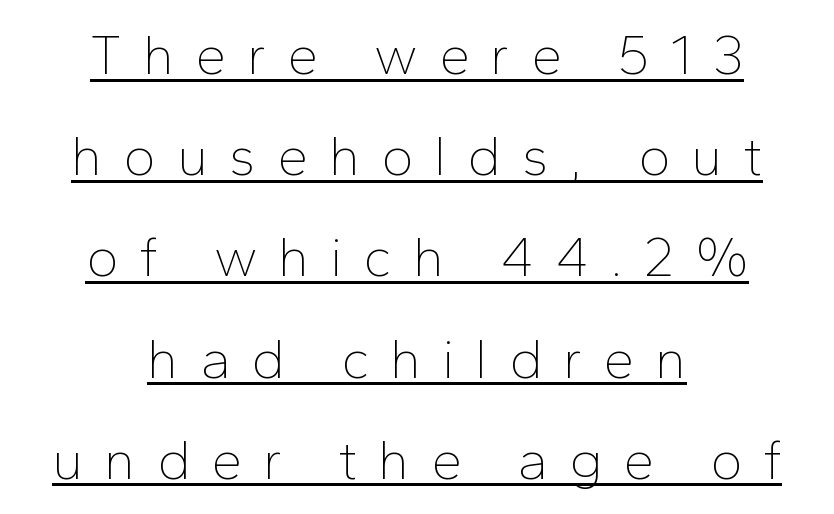
The image shows 55 px thin sans-serif type, upright; set centered, line spacing 1.84x, unusually wide letter spacing (+0.38 em), underlined; low stroke contrast and a medium x-height.
